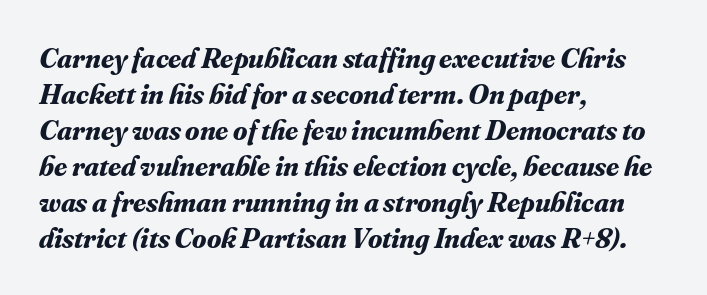
Q: Is the text bold? A: Yes.
Q: Is the text italic (slanted)? A: Yes, it leans right by about 16 degrees.
Q: Is the typeface a serif or a sans-serif typeface? A: Serif.
Q: Is the text underlined? A: No.
Q: How is the paragraph aligned? A: Left-aligned.
Q: Is the spacing between letters normal or unusually wide? A: Normal.
Q: Width (condensed, normal, or wide)? A: Normal.
Q: Stroke contrast? A: Medium.
Q: x-height? A: Small.
Q: Monospaced? A: No.
